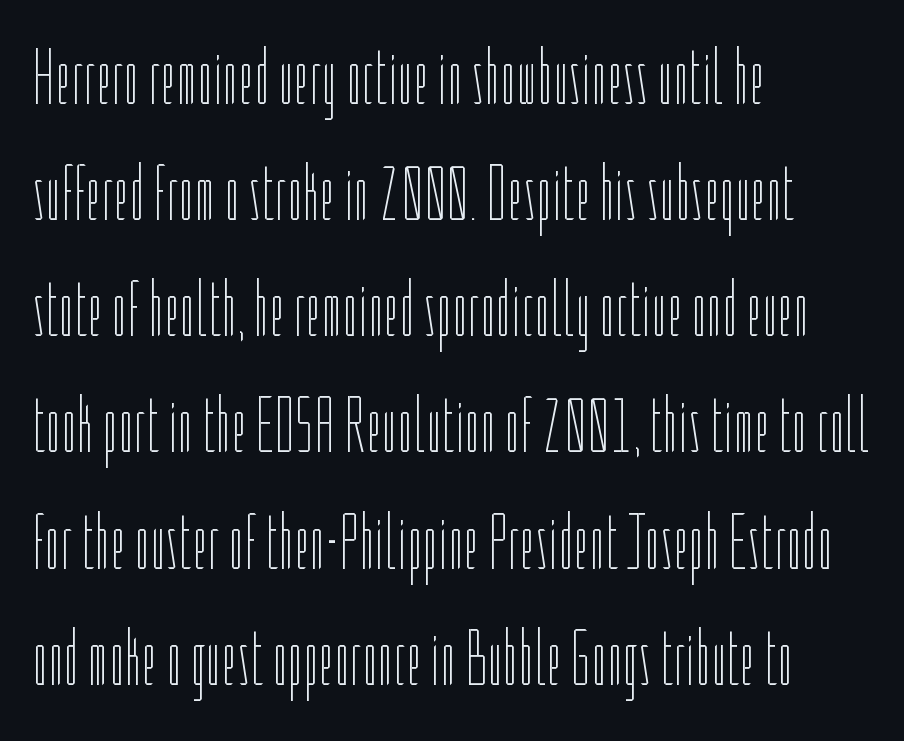
Q: Is the text bold? A: No.
Q: Is the text italic (slanted)? A: No, it is upright.
Q: Is the text underlined? A: No.
Q: How is the paragraph aligned? A: Left-aligned.
Q: Is the spacing between letters normal or unusually wide? A: Normal.
Q: Is the spacing between lines tight, normal or loose? A: Normal.
Q: Width (condensed, normal, or wide)? A: Condensed.
Q: Stroke contrast? A: Low.
Q: x-height? A: Medium.
Q: Monospaced? A: No.
